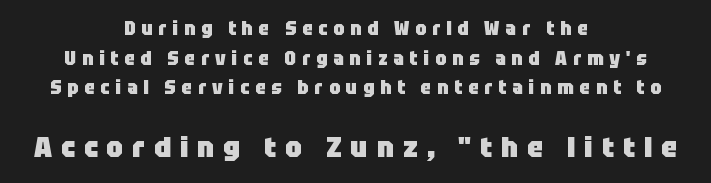
Is there any slant? The stems are plumb. The lines sit at an ordinary, default distance from one another. Spacing verdict: proportional, widths tailored to each character. The area under the type is left untouched. Size hierarchy here favors the trailing block over the leading one.
